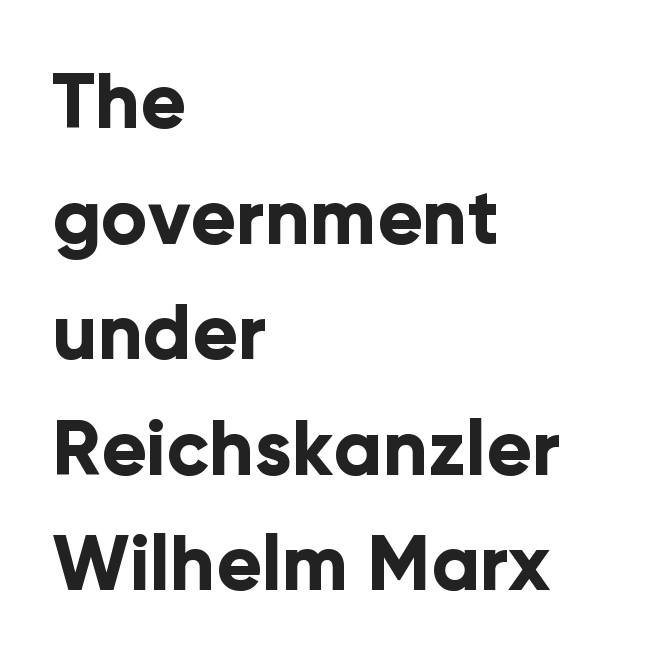
Q: Is the text bold? A: Yes.
Q: Is the text italic (slanted)? A: No, it is upright.
Q: Is the typeface a serif or a sans-serif typeface? A: Sans-serif.
Q: Is the text underlined? A: No.
Q: How is the paragraph aligned? A: Left-aligned.
Q: Is the spacing between letters normal or unusually wide? A: Normal.
Q: Is the spacing between lines tight, normal or loose? A: Normal.
Q: Width (condensed, normal, or wide)? A: Normal.
Q: Stroke contrast? A: Low.
Q: x-height? A: Medium.
Q: Monospaced? A: No.
